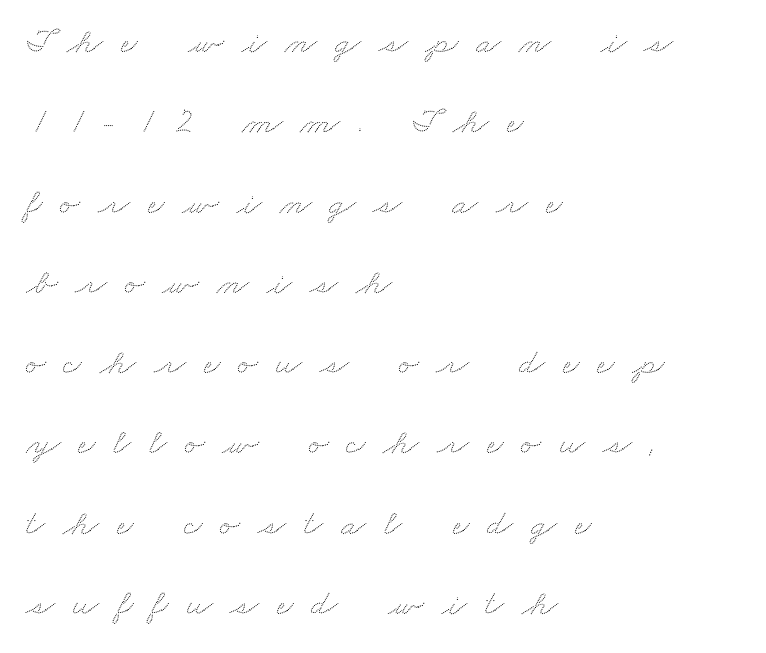
{"width": "wide", "stroke_contrast": "low", "x_height": "small", "monospaced": "no", "underline": "no", "align": "left", "line_spacing": "loose", "line_spacing_ratio": 2.17, "letter_spacing": "wide", "letter_spacing_em": 0.48, "glyph_px": 37}
